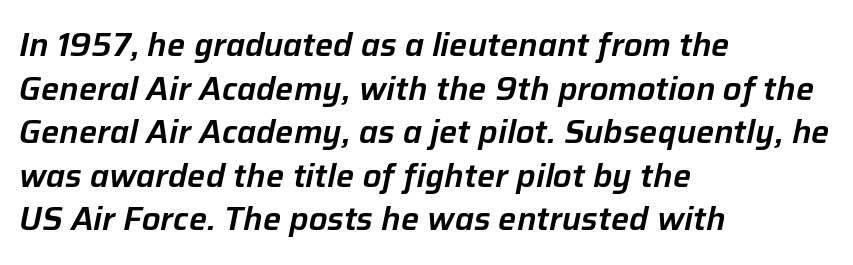
The face used here has a pronounced slope to its letters. Is there much room between lines? A standard amount, neither cramped nor airy. Notice how the passage keeps a crisp vertical edge on the left only. Proportional: the letters do not fall into vertical columns. The strip under each line holds only bare page.
